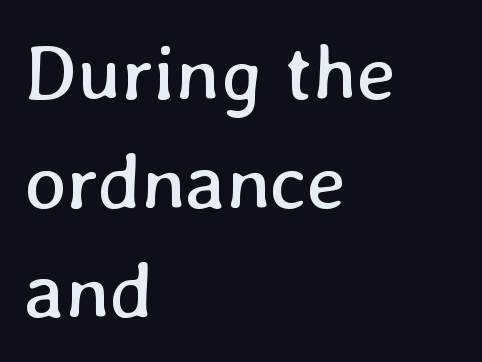
The image shows 79 px regular-weight type; set left-aligned, normal line spacing (1.38x), normal letter spacing, not underlined; low stroke contrast and a medium x-height.
